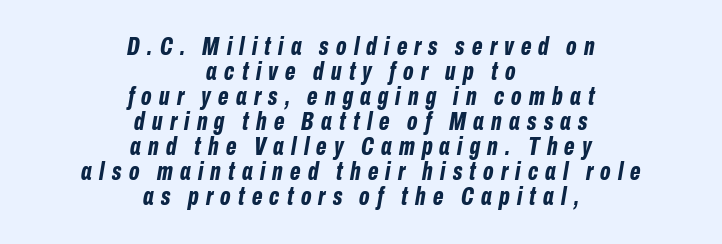
Honestly, the rows look squashed on top of each other. The glyphs look as if they've been sheared to an angle. Layout note: lines centered. Strokes here are thick enough to call this a true bold.
